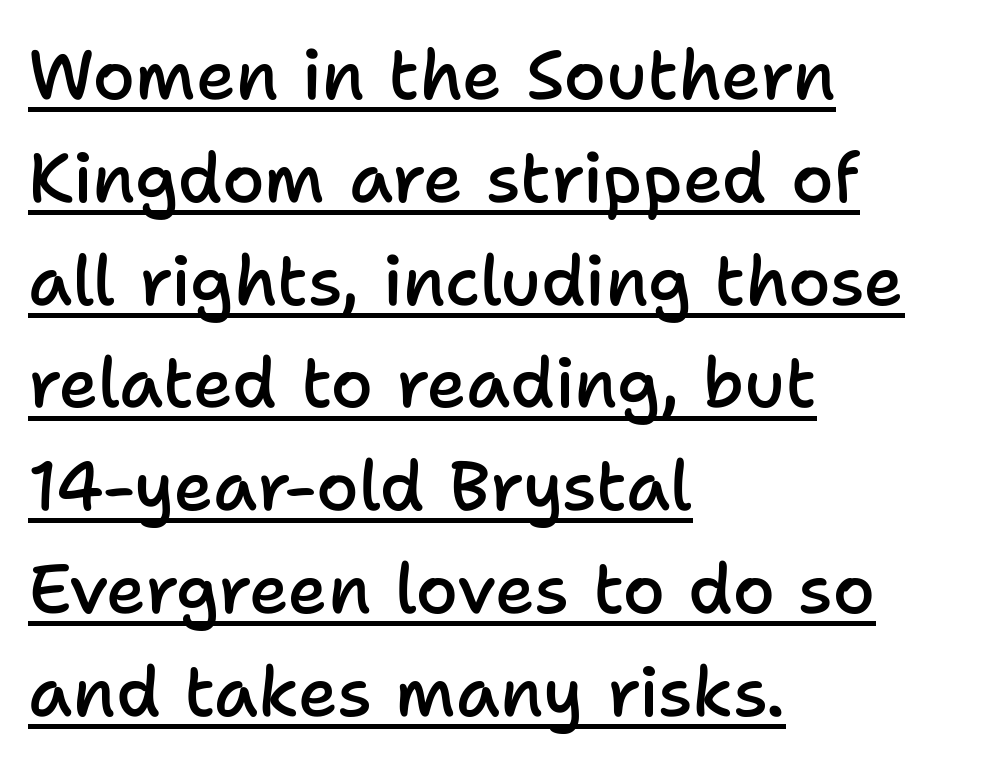
Ordinary non-slanted type is in use. Between one letter and the next there's only the usual sliver of space. The words here are underlined. The glyphs in this specimen are sans serif. Varying glyph widths throughout — classic text-font behaviour.
